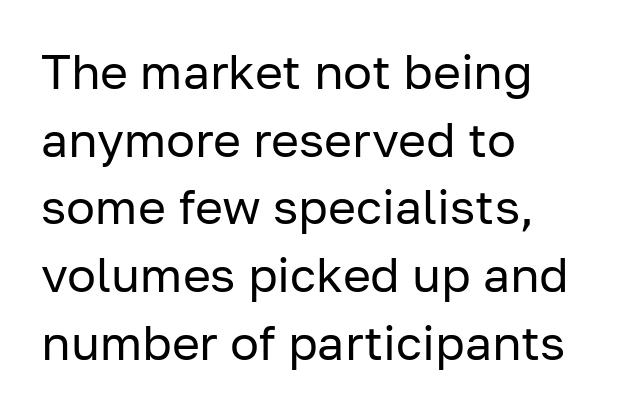
Where is the straight margin? On the left. Students, observe: this is what conventionally led text looks like. Unlike italic type, these characters show no tilt at all. Stroke mass is kept to a normal reading level or below.
